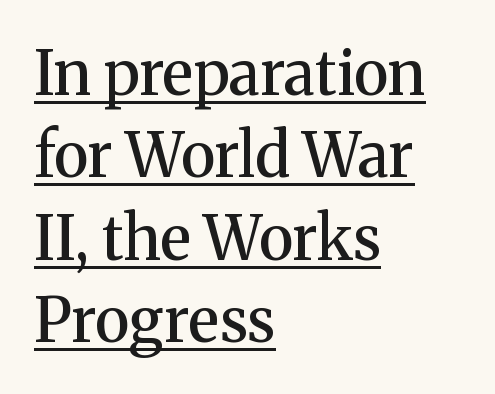
Q: Is the text bold? A: Semi-bold.
Q: Is the text italic (slanted)? A: No, it is upright.
Q: Is the typeface a serif or a sans-serif typeface? A: Serif.
Q: Is the text underlined? A: Yes.
Q: How is the paragraph aligned? A: Left-aligned.
Q: Is the spacing between letters normal or unusually wide? A: Normal.
Q: Is the spacing between lines tight, normal or loose? A: Normal.
Q: Width (condensed, normal, or wide)? A: Normal.
Q: Stroke contrast? A: Medium.
Q: x-height? A: Medium.
Q: Monospaced? A: No.
